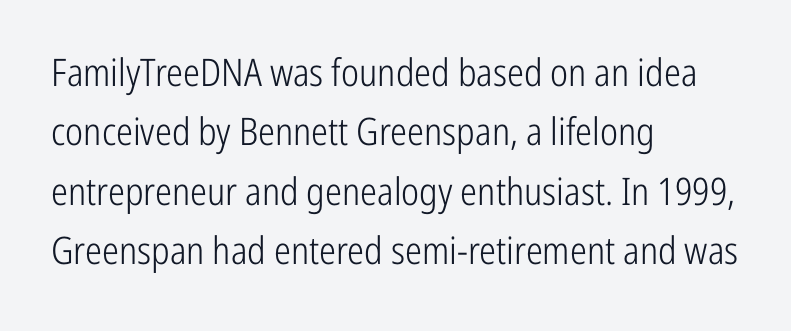
The image shows 38 px light, condensed sans-serif type, upright; set left-aligned, normal line spacing (1.56x), normal letter spacing, not underlined; low stroke contrast and a medium x-height.
